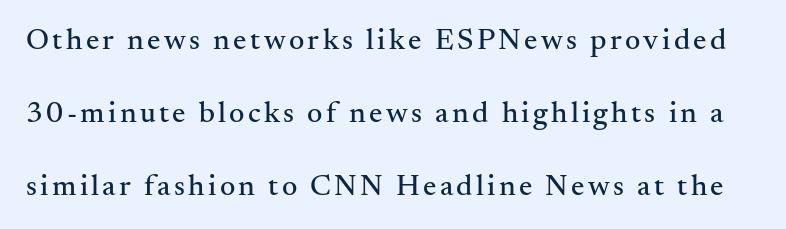
The letters carry serifs — small finishing strokes at the ends of their stems. One glance says open: line gaps are wider than usual. The string is rendered with underlining switched off. These lines are rendered in a variable-pitch font. The letters stand upright; this is a roman face.
